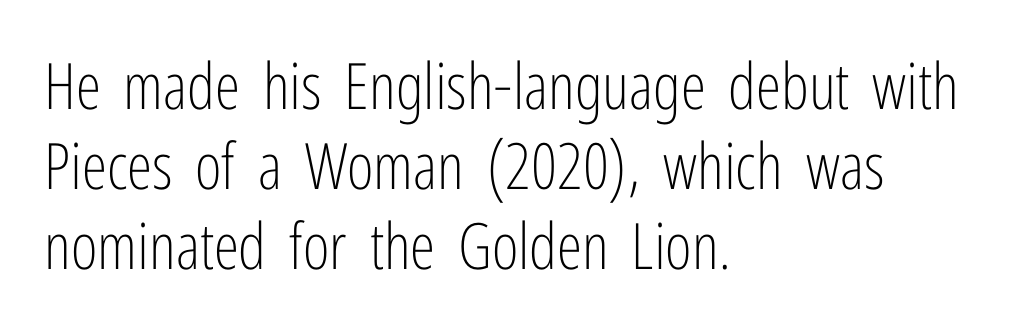
The image shows 64 px light, condensed sans-serif type, upright; set left-aligned, normal line spacing (1.25x), normal letter spacing, not underlined; low stroke contrast and a medium x-height.
